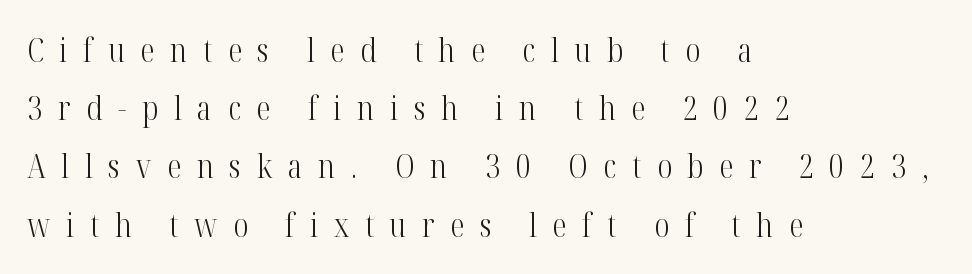
Q: Is the text bold? A: No.
Q: Is the text italic (slanted)? A: No, it is upright.
Q: Is the typeface a serif or a sans-serif typeface? A: Serif.
Q: Is the text underlined? A: No.
Q: How is the paragraph aligned? A: Left-aligned.
Q: Is the spacing between letters normal or unusually wide? A: Unusually wide.
Q: Width (condensed, normal, or wide)? A: Condensed.
Q: Stroke contrast? A: High.
Q: x-height? A: Medium.
Q: Monospaced? A: No.
